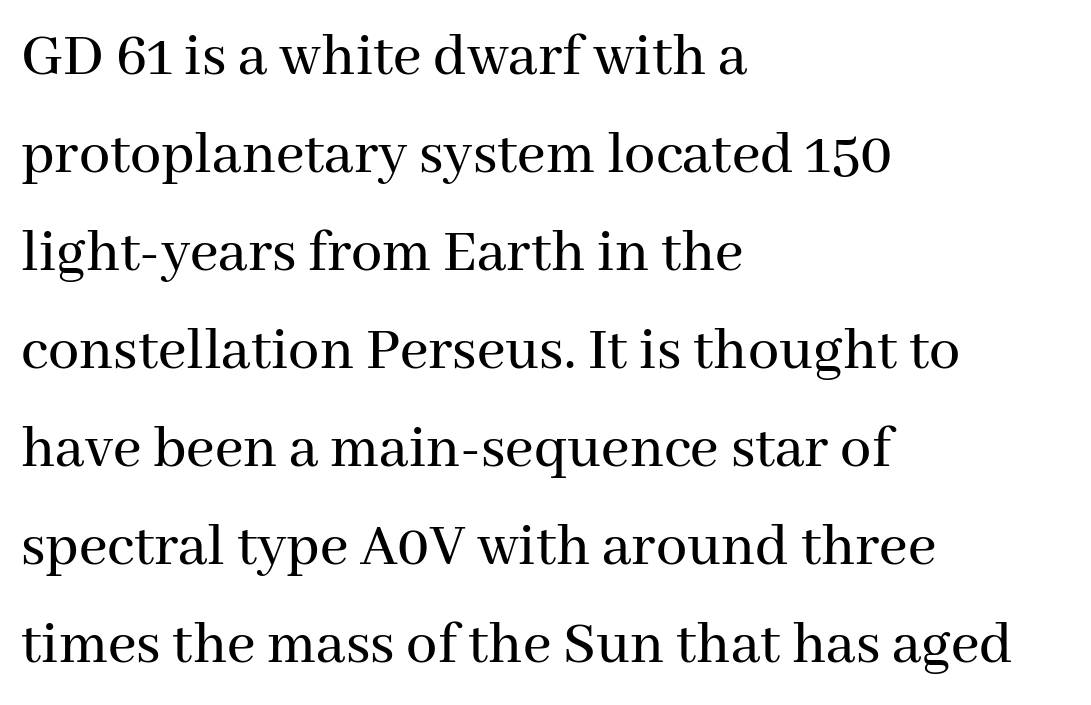
The image shows 62 px serif type, upright; set left-aligned, normal line spacing (1.58x), normal letter spacing, not underlined; medium stroke contrast and a medium x-height.
